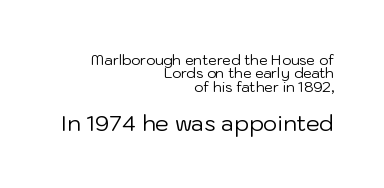
The strokes are not fattened; the text isn't bold. The second block has been scaled up relative to the first. The leading is snug, giving the passage a crowded texture. Unmarked baselines from the first word to the last. In terms of posture, this sample is upright.
